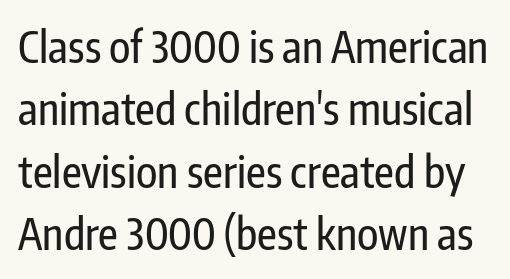
The image shows 43 px condensed sans-serif type, upright; set normal line spacing (1.45x), normal letter spacing, not underlined; low stroke contrast and a medium x-height.
